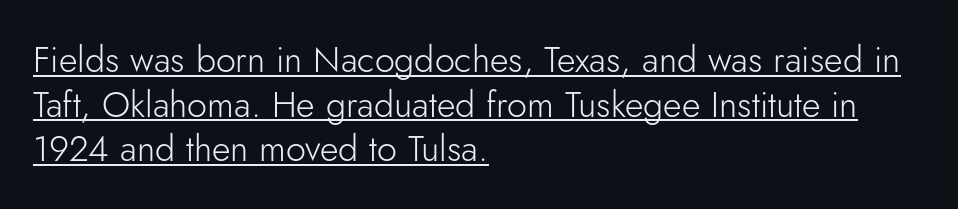
Q: Is the text bold? A: No.
Q: Is the text italic (slanted)? A: No, it is upright.
Q: Is the typeface a serif or a sans-serif typeface? A: Sans-serif.
Q: Is the text underlined? A: Yes.
Q: How is the paragraph aligned? A: Left-aligned.
Q: Is the spacing between letters normal or unusually wide? A: Normal.
Q: Width (condensed, normal, or wide)? A: Normal.
Q: Stroke contrast? A: Low.
Q: x-height? A: Small.
Q: Monospaced? A: No.
